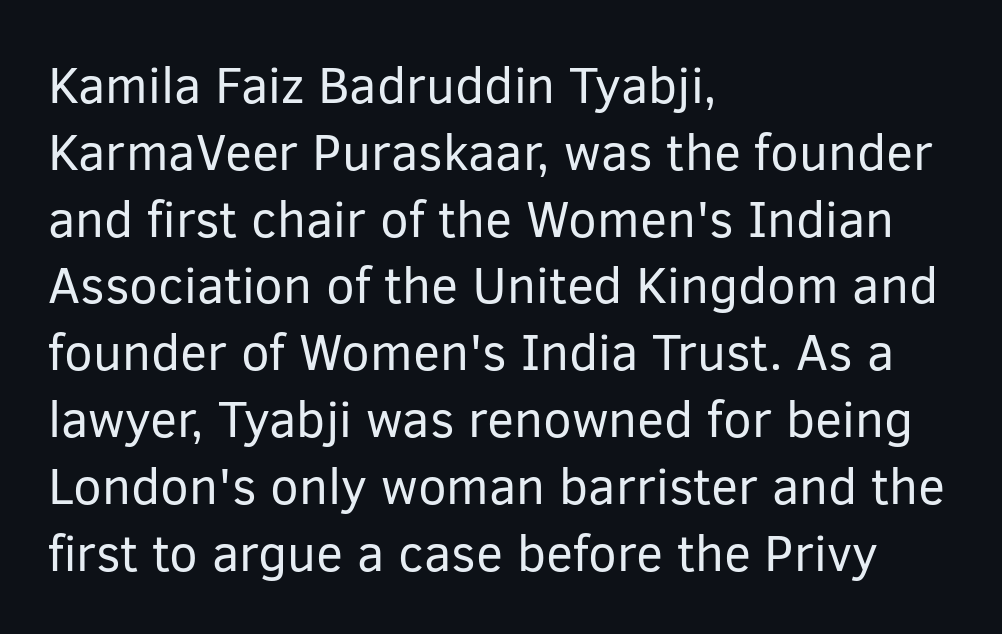
{"serif": "no", "italic": "no", "bold": "no", "weight": "regular", "width": "normal", "stroke_contrast": "low", "x_height": "medium", "monospaced": "no", "underline": "no", "align": "left", "line_spacing": "normal", "line_spacing_ratio": 1.31, "letter_spacing": "normal", "letter_spacing_em": 0.0, "glyph_px": 51}
